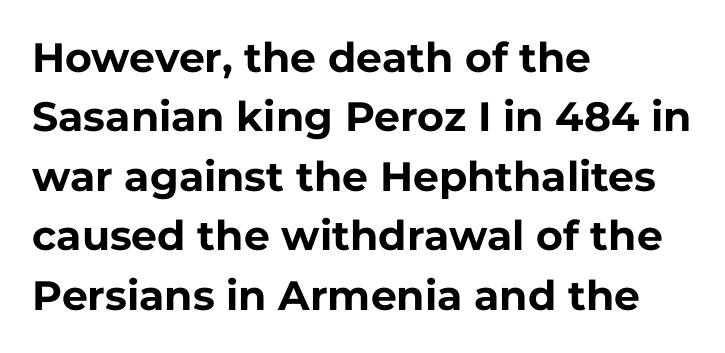
Notice how descenders clear the ascenders below comfortably — that's standard leading. The letters stand straight up with perfectly vertical stems. This is heavy type, rendered in bold. A typesetter would call this proportional, since set widths differ per character. The foot of each line stays bare and open.
